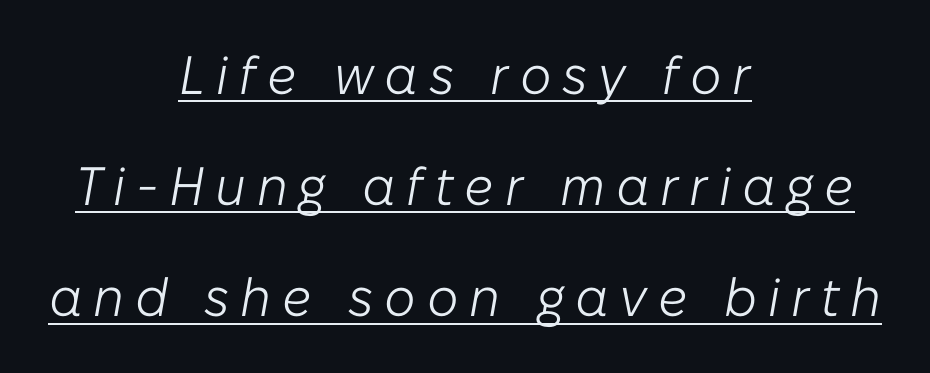
The image shows 54 px light type, italic (leaning right); set centered, loose line spacing (2.06x), unusually wide letter spacing (+0.2 em), underlined; low stroke contrast and a medium x-height.
